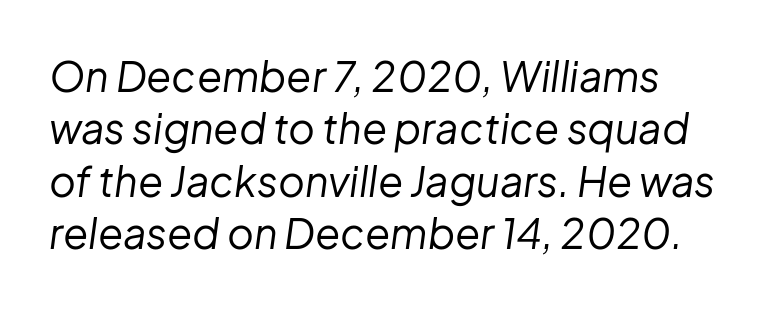
The image shows 41 px regular-weight type, italic (leaning right); set left-aligned, normal line spacing (1.28x), normal letter spacing, not underlined; low stroke contrast and a medium x-height.
